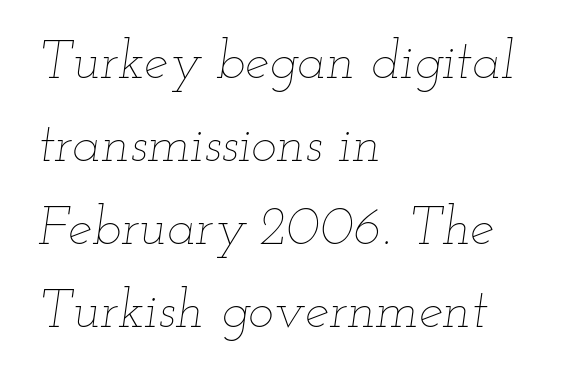
Q: Is the text bold? A: No.
Q: Is the text italic (slanted)? A: Yes, it leans right by about 12 degrees.
Q: Is the text underlined? A: No.
Q: How is the paragraph aligned? A: Left-aligned.
Q: Is the spacing between letters normal or unusually wide? A: Normal.
Q: Is the spacing between lines tight, normal or loose? A: Normal.
Q: Width (condensed, normal, or wide)? A: Wide.
Q: Stroke contrast? A: Low.
Q: x-height? A: Small.
Q: Monospaced? A: No.
